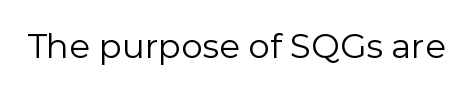
{"serif": "no", "italic": "no", "bold": "no", "weight": "regular", "width": "normal", "stroke_contrast": "low", "x_height": "medium", "monospaced": "no", "underline": "no", "letter_spacing": "normal", "letter_spacing_em": 0.0, "glyph_px": 34}
